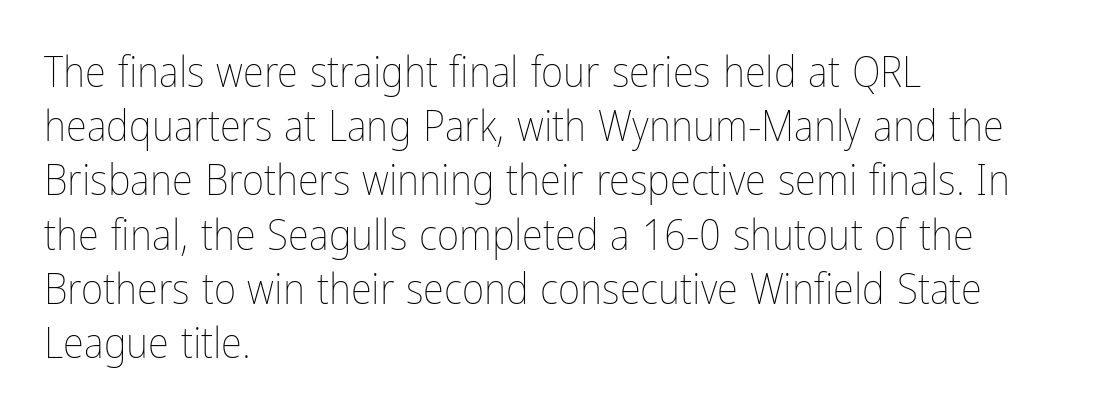
Q: Is the text bold? A: No.
Q: Is the text italic (slanted)? A: No, it is upright.
Q: Is the text underlined? A: No.
Q: How is the paragraph aligned? A: Left-aligned.
Q: Is the spacing between letters normal or unusually wide? A: Normal.
Q: Is the spacing between lines tight, normal or loose? A: Normal.
Q: Width (condensed, normal, or wide)? A: Condensed.
Q: Stroke contrast? A: Low.
Q: x-height? A: Medium.
Q: Monospaced? A: No.
